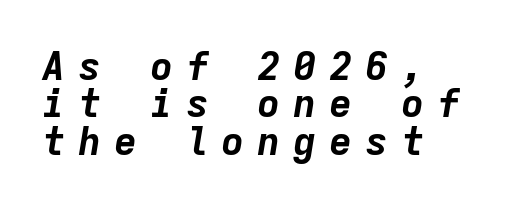
The image shows 39 px bold type, italic (leaning right), monospaced; set left-aligned, tight line spacing (0.96x), unusually wide letter spacing (+0.32 em), not underlined; low stroke contrast and a medium x-height.
